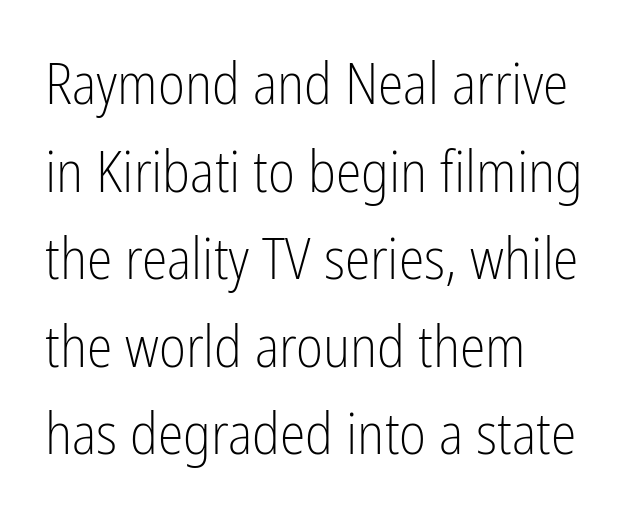
Caption: standard tracking, unaltered. Think standard paragraph weight, or any step lighter than that. One glance says typical: line gaps are just what's usual. Do the letters lean? They stand straight.
